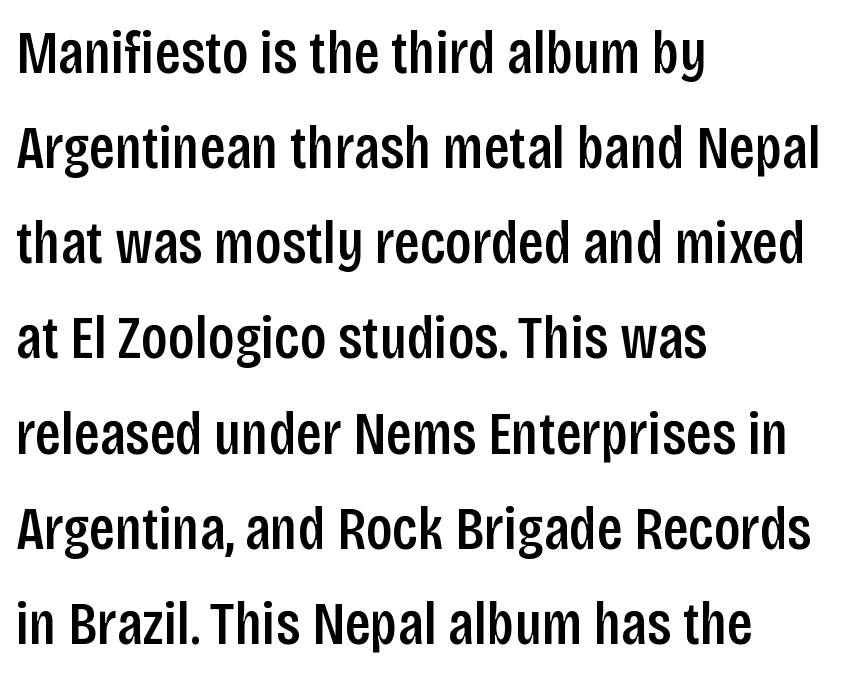
{"serif": "no", "italic": "no", "bold": "semi", "weight": "semibold", "width": "condensed", "stroke_contrast": "low", "x_height": "large", "monospaced": "no", "underline": "no", "align": "left", "line_spacing": "normal", "line_spacing_ratio": 1.56, "letter_spacing": "normal", "letter_spacing_em": 0.0, "glyph_px": 61}
